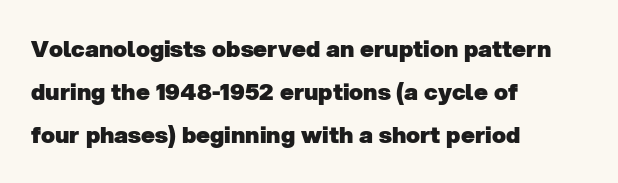
Caption: standard tracking, unaltered. The sample has been set heavy, in full bold. Glance below the letters and you will spot only blank space. Every row of glyphs begins at an identical x-position on the left.
